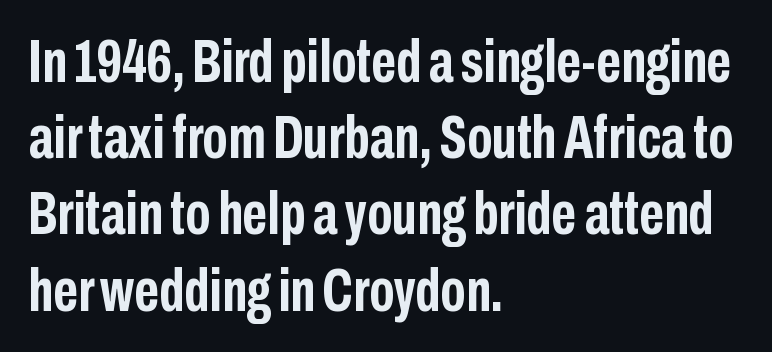
Q: Is the text bold? A: Yes.
Q: Is the text italic (slanted)? A: No, it is upright.
Q: Is the typeface a serif or a sans-serif typeface? A: Sans-serif.
Q: Is the text underlined? A: No.
Q: How is the paragraph aligned? A: Left-aligned.
Q: Is the spacing between letters normal or unusually wide? A: Normal.
Q: Is the spacing between lines tight, normal or loose? A: Normal.
Q: Width (condensed, normal, or wide)? A: Condensed.
Q: Stroke contrast? A: Low.
Q: x-height? A: Medium.
Q: Monospaced? A: No.
